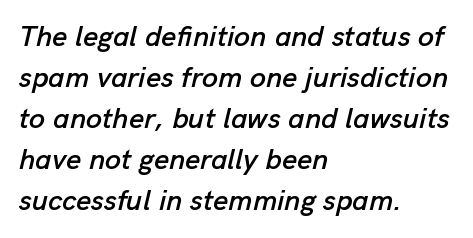
Q: Is the text italic (slanted)? A: Yes, it leans right by about 13 degrees.
Q: Is the text underlined? A: No.
Q: How is the paragraph aligned? A: Left-aligned.
Q: Is the spacing between letters normal or unusually wide? A: Normal.
Q: Is the spacing between lines tight, normal or loose? A: Normal.
Q: Width (condensed, normal, or wide)? A: Normal.
Q: Stroke contrast? A: Low.
Q: x-height? A: Medium.
Q: Monospaced? A: No.
